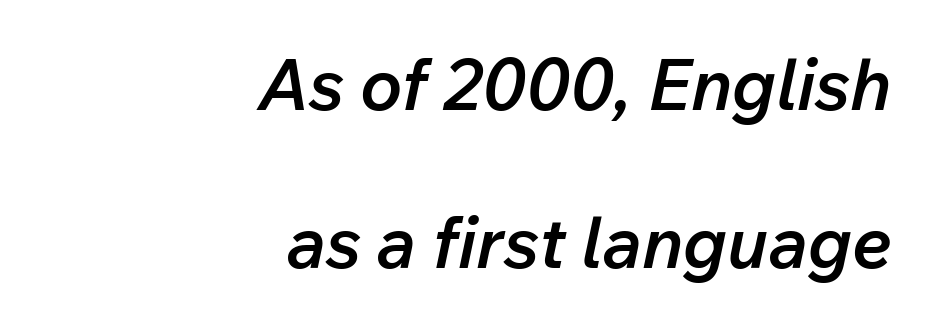
{"italic": "yes", "lean": "right", "slant_degrees": 12, "bold": "semi", "weight": "semibold", "width": "normal", "stroke_contrast": "low", "x_height": "medium", "monospaced": "no", "underline": "no", "align": "right", "line_spacing": "loose", "line_spacing_ratio": 2.23, "letter_spacing": "normal", "letter_spacing_em": 0.0, "glyph_px": 71}
